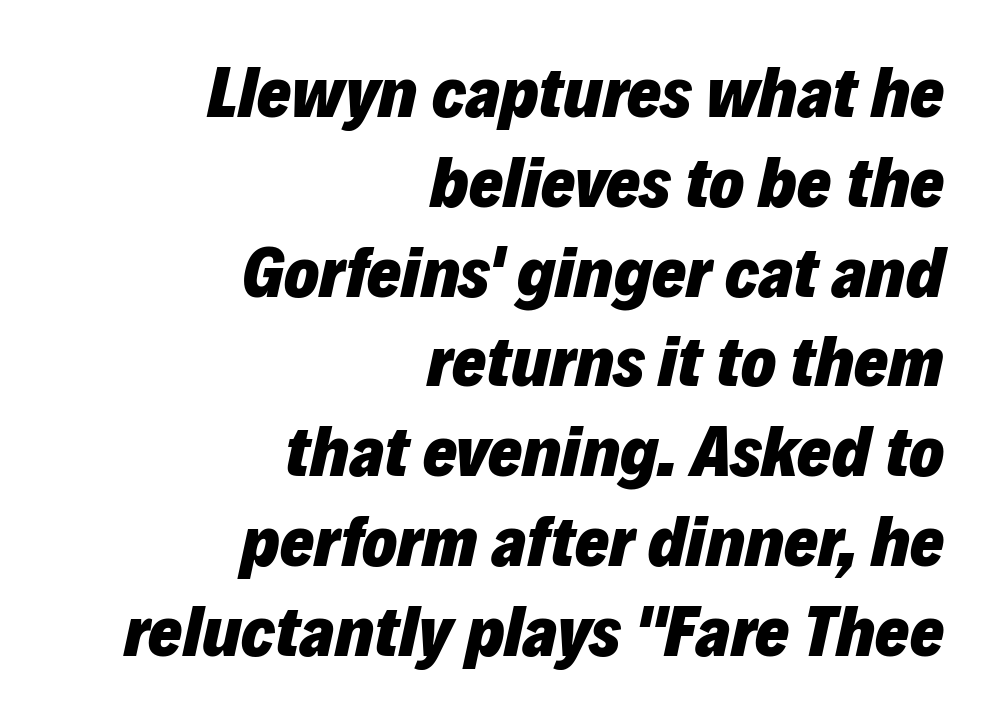
The type is set solid horizontally, with unmodified tracking. The rendering uses a bold face; every stroke is thick and dark. Visually the block forms a straight wall on the right and a jagged coastline on the left. Letters rest on an invisible, unmarked baseline. Proportional: the letters do not fall into vertical columns.
